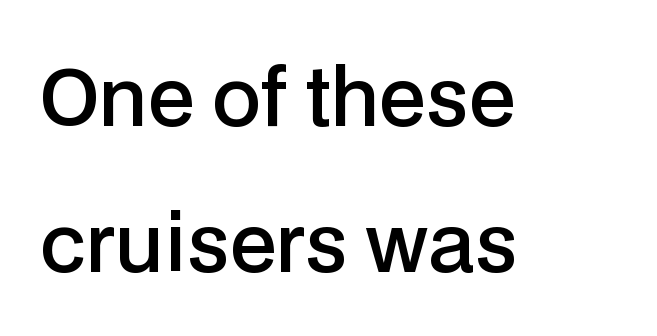
{"serif": "no", "italic": "no", "bold": "semi", "weight": "semibold", "width": "normal", "stroke_contrast": "low", "x_height": "medium", "monospaced": "no", "underline": "no", "align": "left", "line_spacing_ratio": 1.87, "letter_spacing": "normal", "letter_spacing_em": 0.0, "glyph_px": 78}
